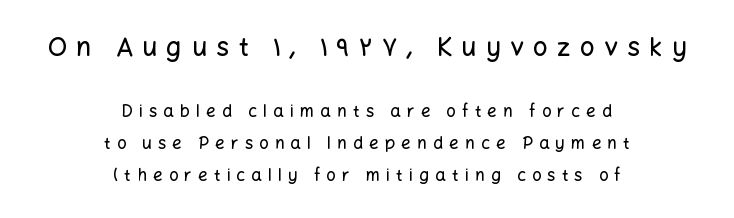
Q: Is the text italic (slanted)? A: No, it is upright.
Q: Is the text underlined? A: No.
Q: How is the paragraph aligned? A: Centered.
Q: Is the spacing between letters normal or unusually wide? A: Unusually wide.
Q: Which block of text is set in a larger size, the first (top) or the second (bottom)? A: The first (top) one.
